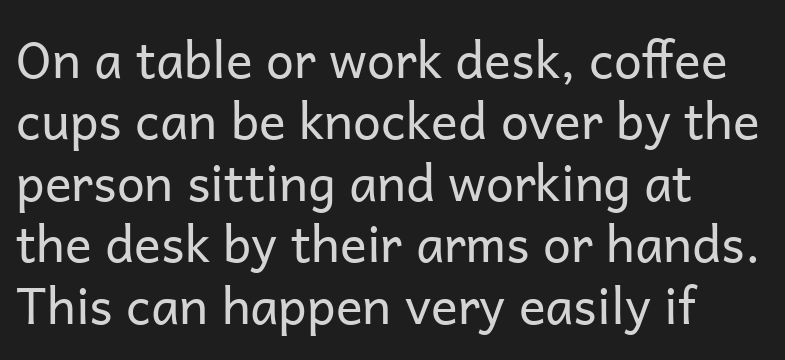
The image shows 50 px regular-weight sans-serif type, upright; set left-aligned, line spacing 1.23x, normal letter spacing, not underlined; low stroke contrast and a medium x-height.
